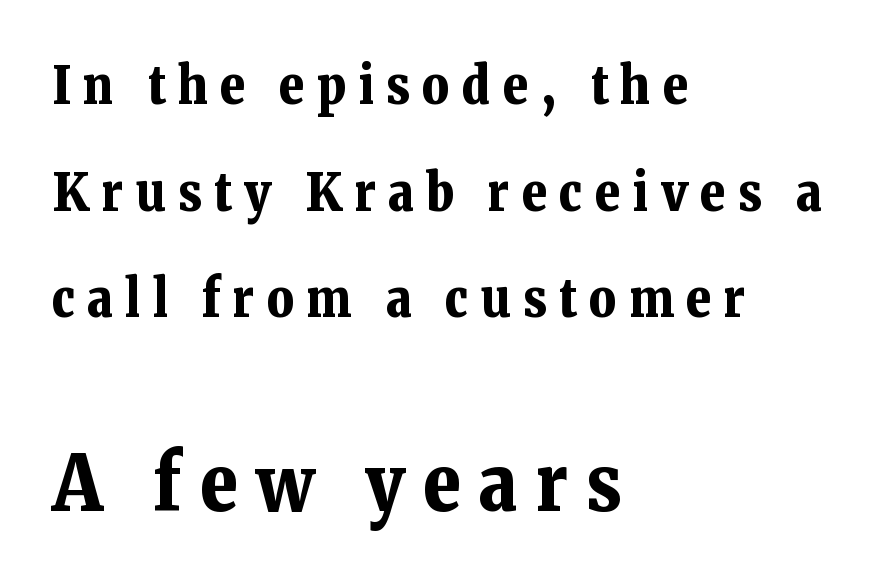
{"serif": "yes", "italic": "no", "bold": "yes", "weight": "bold", "width": "normal", "stroke_contrast": "low", "x_height": "medium", "monospaced": "no", "underline": "no", "align": "left", "line_spacing": "loose", "line_spacing_ratio": 2.05, "letter_spacing": "wide", "letter_spacing_em": 0.24, "larger_block": "second", "size_ratio": 1.5, "glyph_px": 78}
